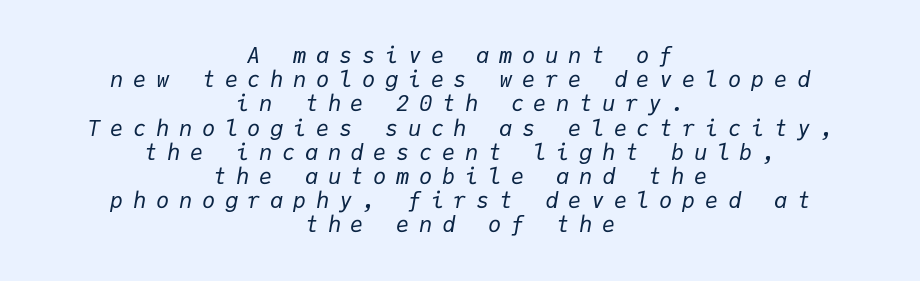
Q: Is the text bold? A: No.
Q: Is the text italic (slanted)? A: Yes, it leans right by about 9 degrees.
Q: Is the text underlined? A: No.
Q: How is the paragraph aligned? A: Centered.
Q: Is the spacing between letters normal or unusually wide? A: Unusually wide.
Q: Is the spacing between lines tight, normal or loose? A: Tight.
